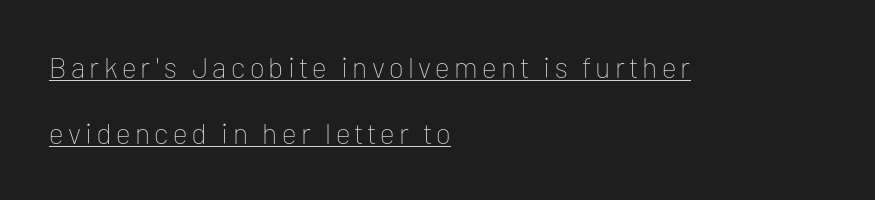
{"serif": "no", "italic": "no", "bold": "no", "weight": "thin", "width": "normal", "stroke_contrast": "low", "x_height": "medium", "monospaced": "no", "underline": "yes", "align": "left", "line_spacing": "loose", "line_spacing_ratio": 2.28, "glyph_px": 29}
